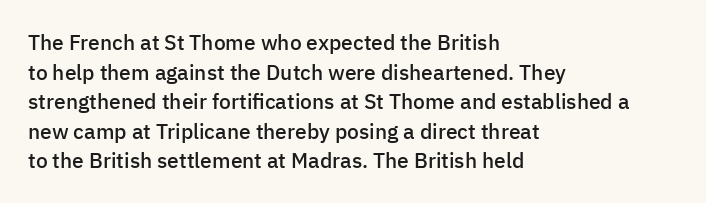
{"italic": "no", "bold": "semi", "underline": "no", "align": "left", "line_spacing": "normal", "line_spacing_ratio": 1.41, "letter_spacing": "normal", "letter_spacing_em": 0.0, "glyph_px": 21}
